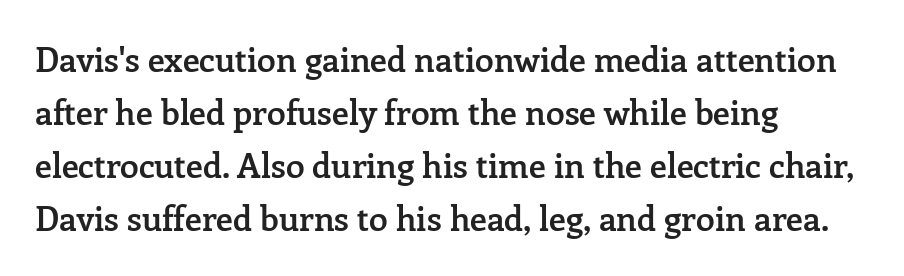
Q: Is the text bold? A: Semi-bold.
Q: Is the text italic (slanted)? A: No, it is upright.
Q: Is the typeface a serif or a sans-serif typeface? A: Serif.
Q: Is the text underlined? A: No.
Q: How is the paragraph aligned? A: Left-aligned.
Q: Is the spacing between letters normal or unusually wide? A: Normal.
Q: Is the spacing between lines tight, normal or loose? A: Normal.
Q: Width (condensed, normal, or wide)? A: Normal.
Q: Stroke contrast? A: Low.
Q: x-height? A: Medium.
Q: Monospaced? A: No.
